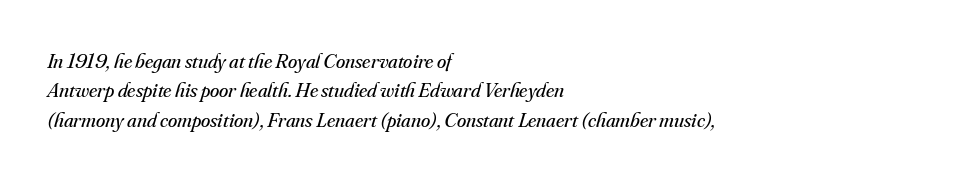
Q: Is the text bold? A: No.
Q: Is the text italic (slanted)? A: Yes, it leans right by about 16 degrees.
Q: Is the text underlined? A: No.
Q: How is the paragraph aligned? A: Left-aligned.
Q: Is the spacing between letters normal or unusually wide? A: Normal.
Q: Is the spacing between lines tight, normal or loose? A: Normal.
